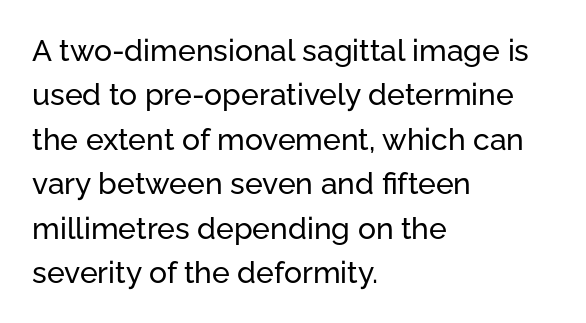
The image shows 30 px sans-serif type, upright; set left-aligned, normal line spacing (1.48x), normal letter spacing, not underlined; low stroke contrast and a medium x-height.
